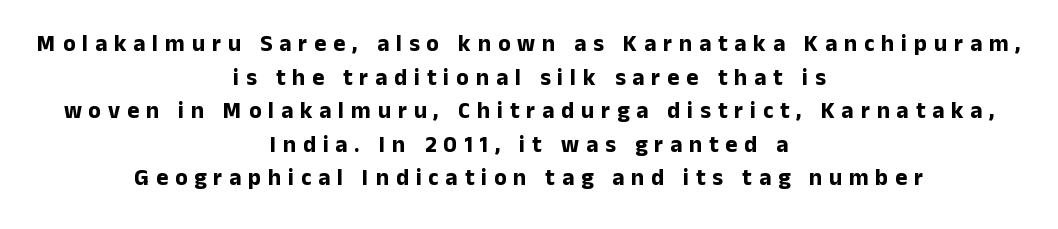
{"italic": "no", "bold": "yes", "underline": "no", "align": "center", "line_spacing": "normal", "line_spacing_ratio": 1.46, "letter_spacing": "wide", "letter_spacing_em": 0.3, "glyph_px": 23}
